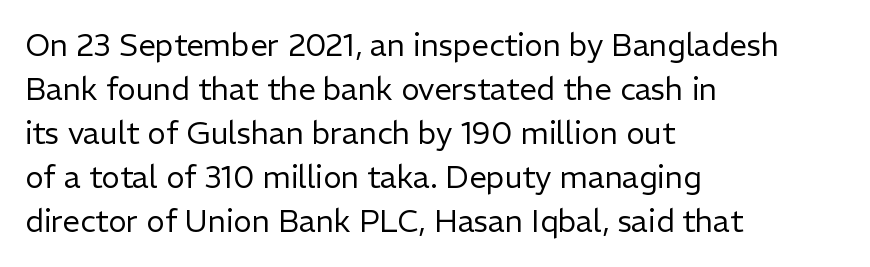
The vertical gap from one line to the next is medium. I'd call this a sans setting — the letters go barefoot. Horizontal alignment here is leftward, the default for most running prose. Has an underline been added? It has not. Tracking value appears to be zero — textbook default spacing.
